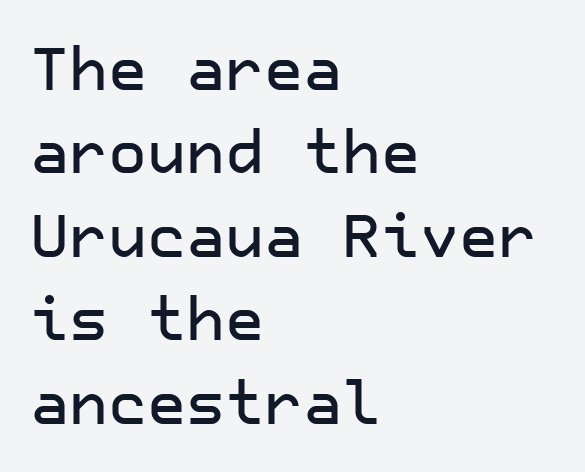
The image shows 60 px sans-serif type, upright; set left-aligned, normal line spacing (1.39x), normal letter spacing, not underlined; low stroke contrast and a medium x-height.
